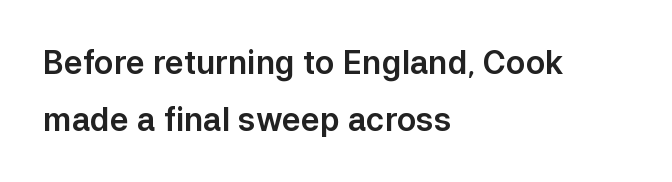
{"serif": "no", "italic": "no", "width": "normal", "stroke_contrast": "low", "x_height": "medium", "monospaced": "no", "underline": "no", "align": "left", "line_spacing_ratio": 1.77, "letter_spacing": "normal", "letter_spacing_em": 0.0, "glyph_px": 32}
